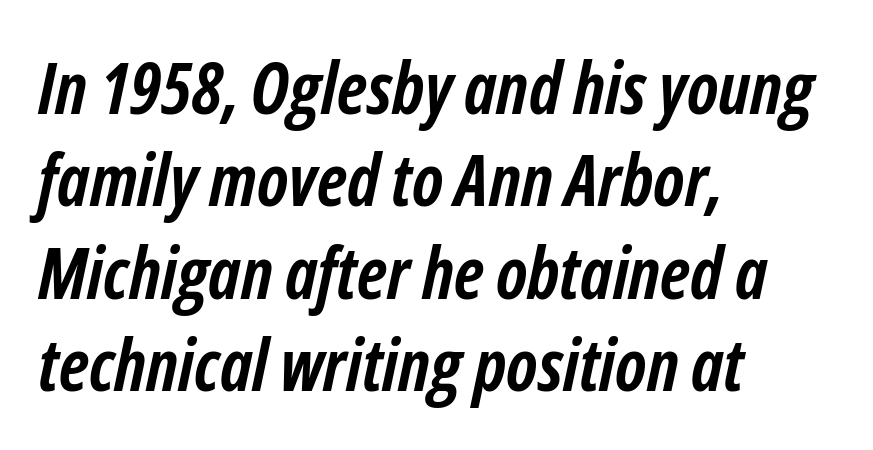
{"italic": "yes", "lean": "right", "slant_degrees": 12, "bold": "yes", "weight": "semibold", "width": "condensed", "stroke_contrast": "low", "x_height": "medium", "monospaced": "no", "underline": "no", "align": "left", "line_spacing": "normal", "line_spacing_ratio": 1.3, "letter_spacing": "normal", "letter_spacing_em": 0.0, "glyph_px": 71}
